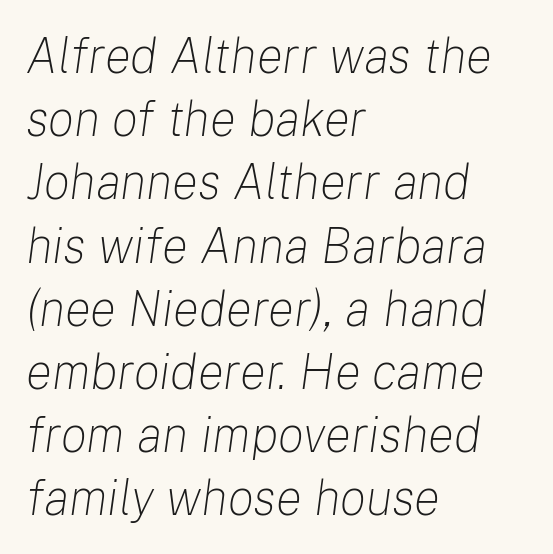
{"italic": "yes", "lean": "right", "slant_degrees": 8, "bold": "no", "weight": "light", "width": "normal", "stroke_contrast": "low", "x_height": "medium", "monospaced": "no", "underline": "no", "align": "left", "line_spacing": "normal", "line_spacing_ratio": 1.29, "letter_spacing": "normal", "letter_spacing_em": 0.0, "glyph_px": 49}
